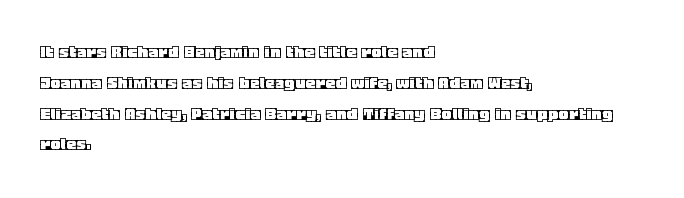
Letter spacing: default. This rendering uses left alignment, leaving the right contour irregular. The axis of the letterforms is exactly vertical. Evenly set lines give the paragraph a standard silhouette.
